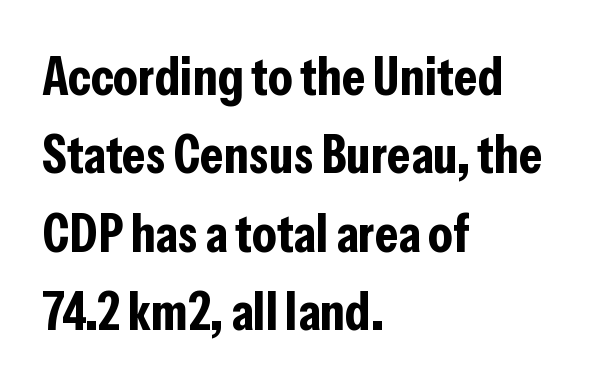
The image shows 54 px bold, condensed sans-serif type, upright; set left-aligned, normal line spacing (1.45x), normal letter spacing, not underlined; low stroke contrast and a medium x-height.
